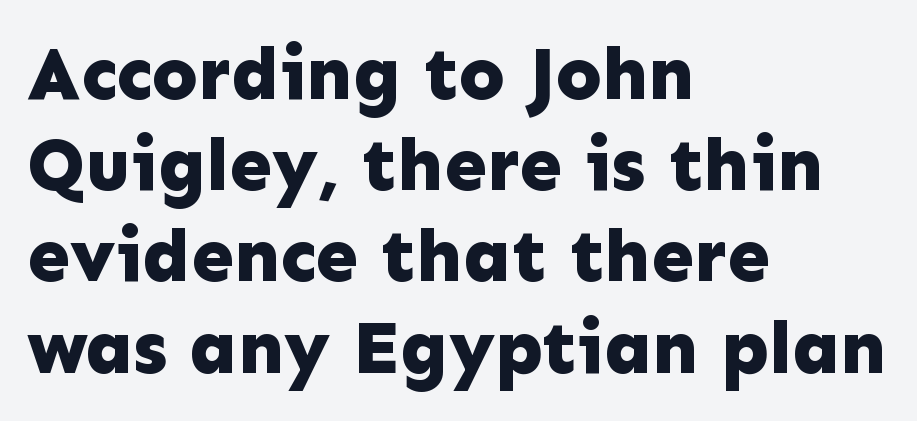
Letter spacing: default. Every character sits straight up, as roman type does. Is this a fixed-width face? No — the glyphs have proportional, varying widths. Look at the bottom of the vertical strokes: they stop flat, with no serifs.
